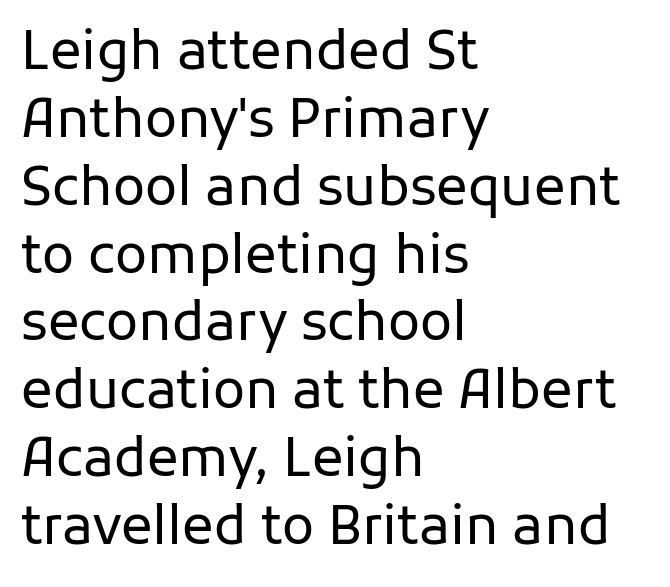
I'd call this a sans setting — the letters go barefoot. No extra ink here — the face is not bold. Tracking value appears to be zero — textbook default spacing. Upright lettering throughout. The glyphs are unaccompanied by any horizontal stroke below them. This sample is left-justified, so line endings fall wherever the words run out.
